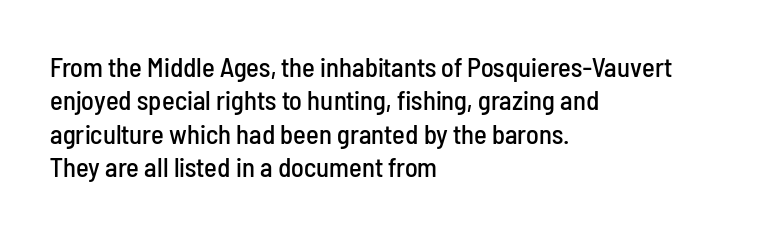
{"italic": "no", "underline": "no", "align": "left", "line_spacing_ratio": 1.24, "letter_spacing": "normal", "letter_spacing_em": 0.0, "glyph_px": 27}
